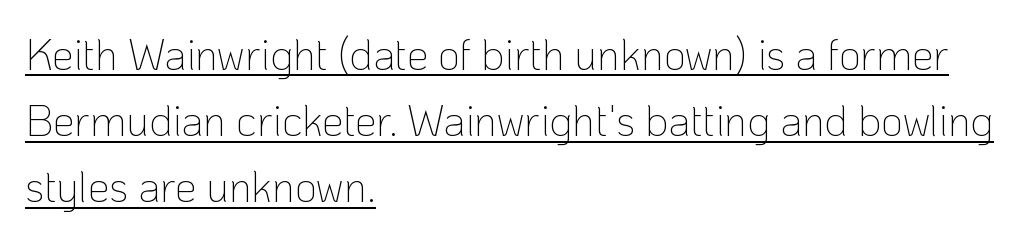
Teacher's note: observe the even left margin — that is flush-left alignment. The font sits on the lighter half of the weight spectrum, regular included. The passage shown is typeset with a sans-serif family. Proportional: the letters do not fall into vertical columns.
